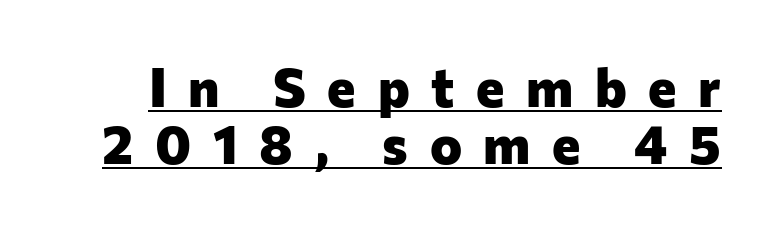
{"serif": "no", "italic": "no", "bold": "yes", "weight": "heavy", "width": "normal", "stroke_contrast": "low", "x_height": "medium", "monospaced": "no", "underline": "yes", "line_spacing": "tight", "line_spacing_ratio": 1.05, "letter_spacing": "wide", "letter_spacing_em": 0.4, "glyph_px": 54}
